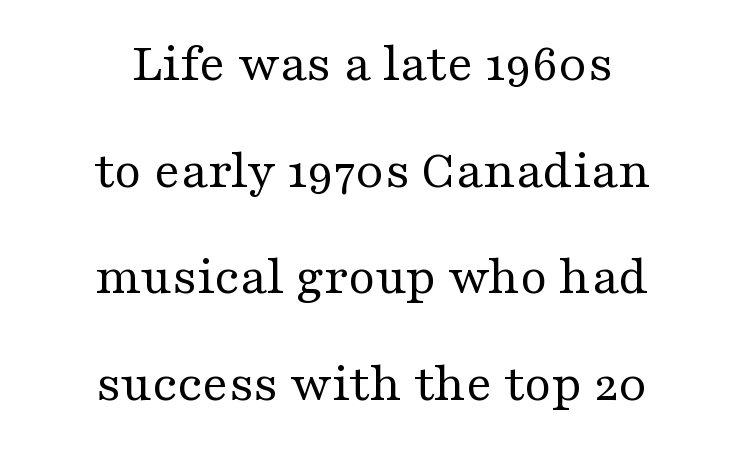
Compared with typical paragraphs, the rows here are farther apart. The strokes carry an ordinary text weight at most. The compositor balanced each line on the midline. Do the letters lean? They stand straight. The glyphs are unaccompanied by any horizontal stroke below them.
